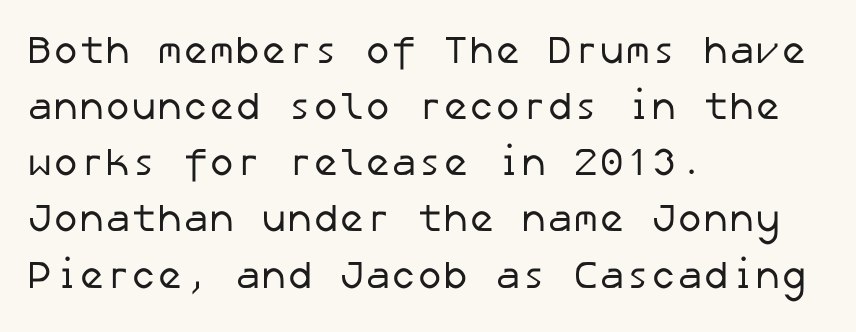
The rows are spaced the way most documents space them. Check where the strokes stop: nothing finishes them off — pure sans. The space beneath each line is pristine and unruled. The letterforms sit at book weight or below. The letters sit at their default tracking, neither squeezed nor spread. One-word summary of the alignment: left.
